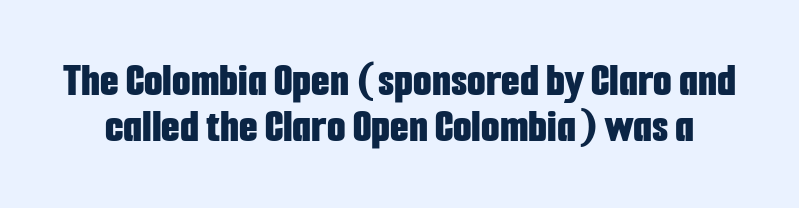
A typesetter would call this zero additional tracking. You could barely slide anything between these rows. The type family on display is of the sans-serif kind. Just letters on the line, the space beneath them empty.
